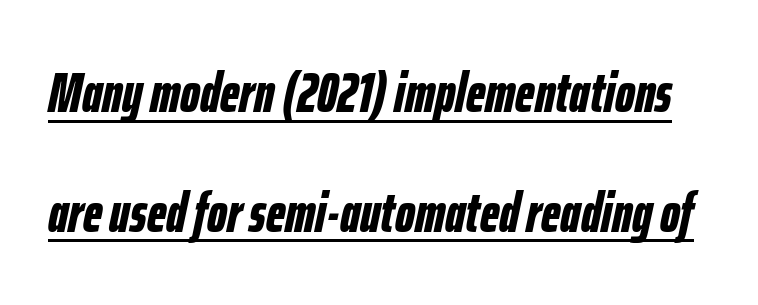
Leading: increased. Character widths vary here, with narrow letters taking less room than wide ones. Nobody touched the tracking dial on this one. Designer's note — italics engaged. The typesetter has applied underlining to the passage shown.
